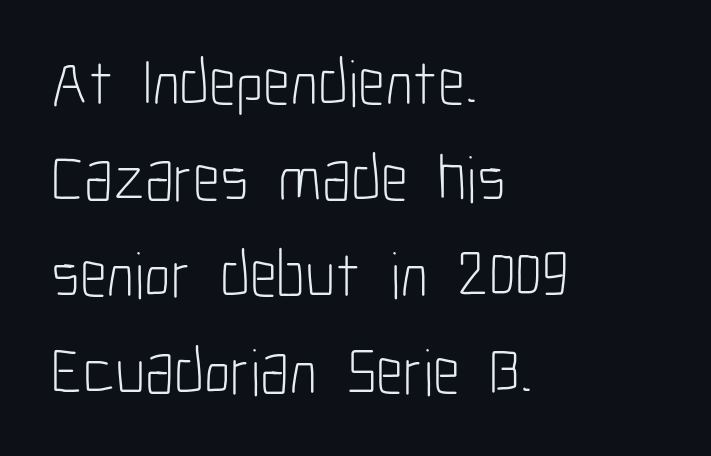
{"serif": "no", "italic": "no", "bold": "no", "weight": "light", "width": "condensed", "stroke_contrast": "low", "x_height": "medium", "monospaced": "no", "underline": "no", "align": "left", "line_spacing": "normal", "line_spacing_ratio": 1.48, "letter_spacing": "normal", "letter_spacing_em": 0.0, "glyph_px": 65}
